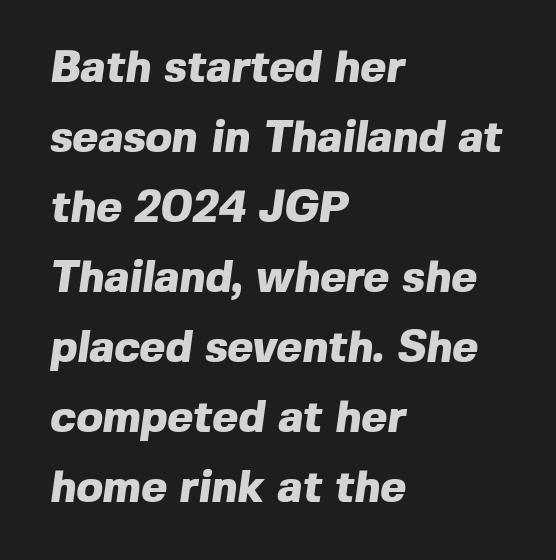
The image shows 44 px heavy sans-serif type; set left-aligned, normal line spacing (1.59x), normal letter spacing, not underlined; a medium x-height.
